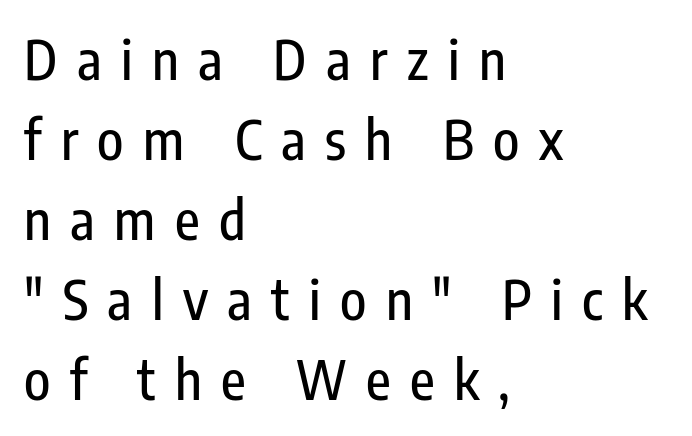
The image shows 54 px condensed sans-serif type, upright; set left-aligned, normal line spacing (1.48x), unusually wide letter spacing (+0.36 em), not underlined; low stroke contrast and a medium x-height.
